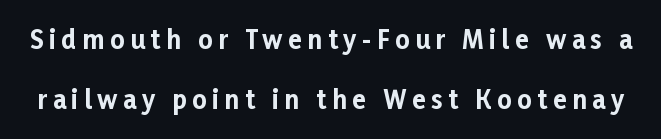
Q: Is the text bold? A: Yes.
Q: Is the text italic (slanted)? A: No, it is upright.
Q: Is the text underlined? A: No.
Q: Is the spacing between letters normal or unusually wide? A: Unusually wide.
Q: Is the spacing between lines tight, normal or loose? A: Loose.
